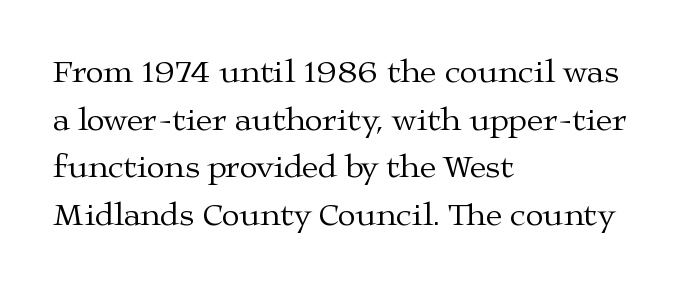
The image shows 33 px regular-weight, wide serif type, upright; set left-aligned, normal line spacing (1.44x), normal letter spacing, not underlined; medium stroke contrast and a medium x-height.
